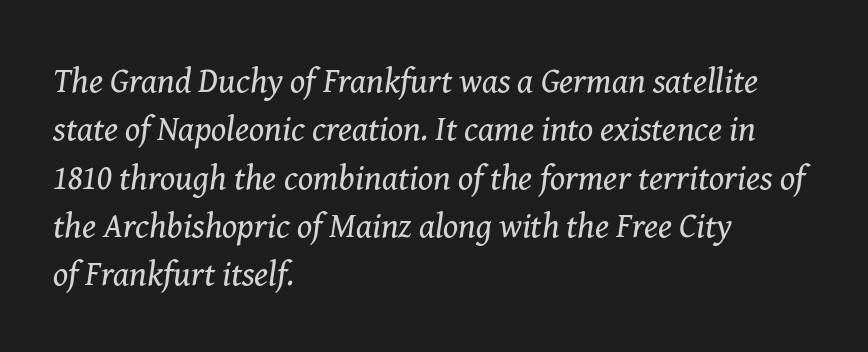
Caption: multi-line text, flush left, ragged right. The face looks like a standard text weight, possibly lighter. Each new line begins a customary step beneath the previous one. Note the varied advance widths — an 'i' is clearly narrower than an 'm'. The letterforms sit shoulder to shoulder at normal distance.
